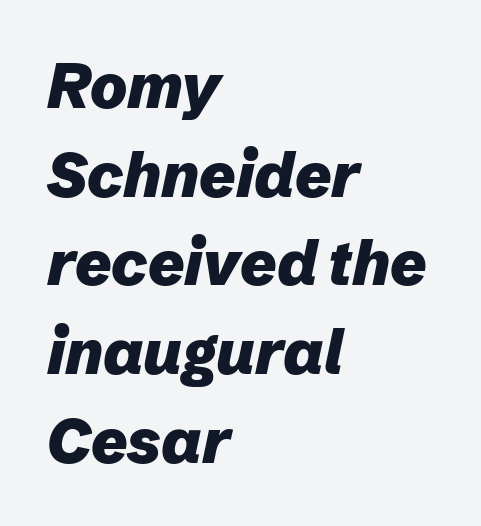
Weight check: bold — yes, fully. Here the designer chose a conventional face with non-uniform glyph widths. The string is rendered with underlining switched off. A typesetter would call this zero additional tracking. Interline gaps are of average width in this sample.
